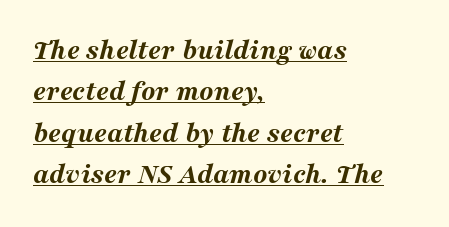
The image shows 29 px bold, wide type, italic (leaning right); set left-aligned, normal line spacing (1.43x), normal letter spacing, underlined; medium stroke contrast and a medium x-height.
